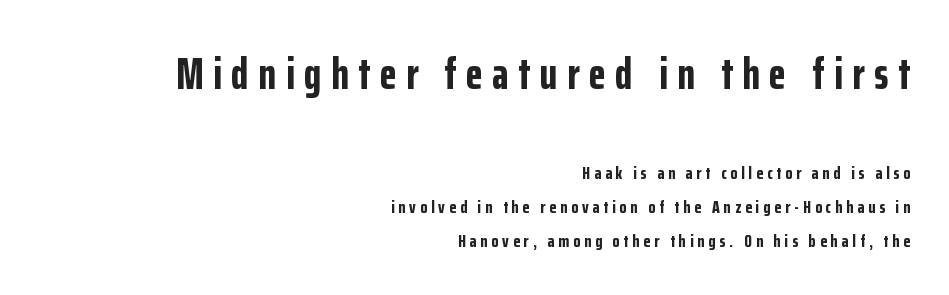
The strip under each line holds only bare page. Summary of vertical rhythm: relaxed, with wide interline spacing. Summary of weight: heavy, a full bold. Which margin do the lines hug? The right one — the left edge is uneven.
